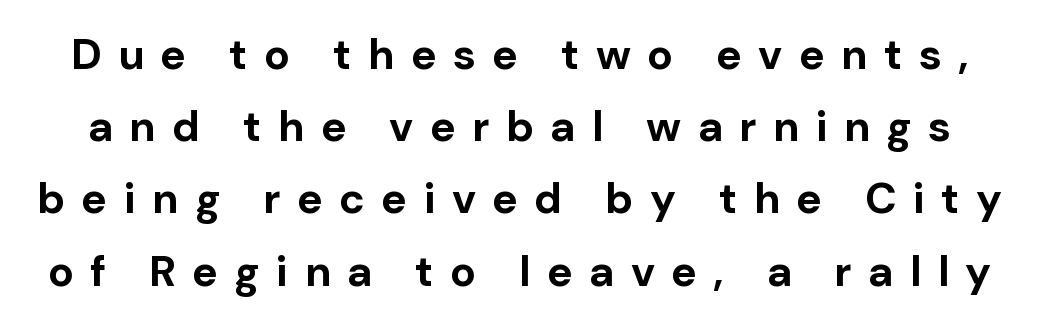
Q: Is the text bold? A: Yes.
Q: Is the text italic (slanted)? A: No, it is upright.
Q: Is the typeface a serif or a sans-serif typeface? A: Sans-serif.
Q: Is the text underlined? A: No.
Q: Is the spacing between letters normal or unusually wide? A: Unusually wide.
Q: Is the spacing between lines tight, normal or loose? A: Normal.
Q: Width (condensed, normal, or wide)? A: Normal.
Q: Stroke contrast? A: Low.
Q: x-height? A: Medium.
Q: Monospaced? A: No.
